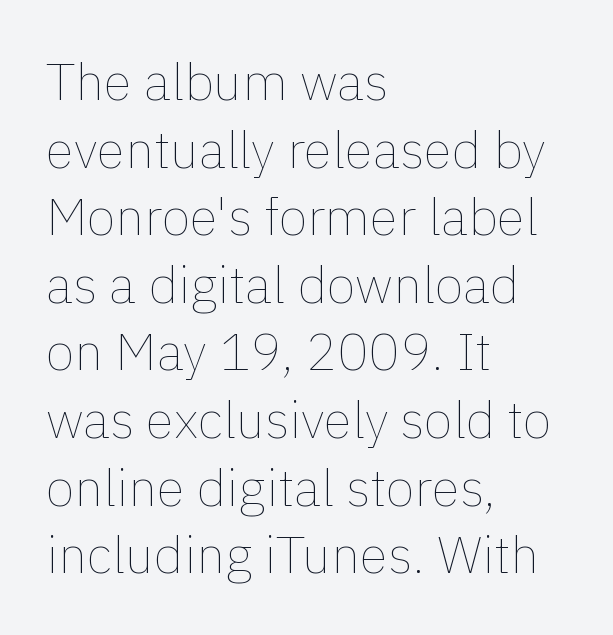
Q: Is the text bold? A: No.
Q: Is the text italic (slanted)? A: No, it is upright.
Q: Is the text underlined? A: No.
Q: How is the paragraph aligned? A: Left-aligned.
Q: Is the spacing between letters normal or unusually wide? A: Normal.
Q: Is the spacing between lines tight, normal or loose? A: Normal.
Q: Width (condensed, normal, or wide)? A: Normal.
Q: x-height? A: Medium.
Q: Monospaced? A: No.
